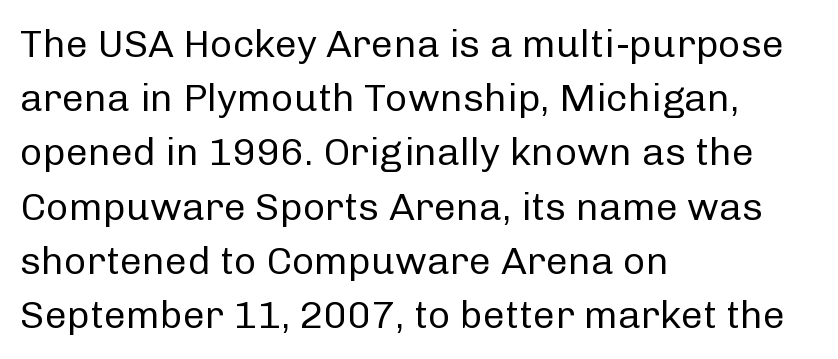
{"serif": "no", "italic": "no", "bold": "no", "weight": "regular", "width": "normal", "stroke_contrast": "low", "x_height": "medium", "monospaced": "no", "underline": "no", "align": "left", "line_spacing": "normal", "line_spacing_ratio": 1.39, "letter_spacing": "normal", "letter_spacing_em": 0.0, "glyph_px": 39}
